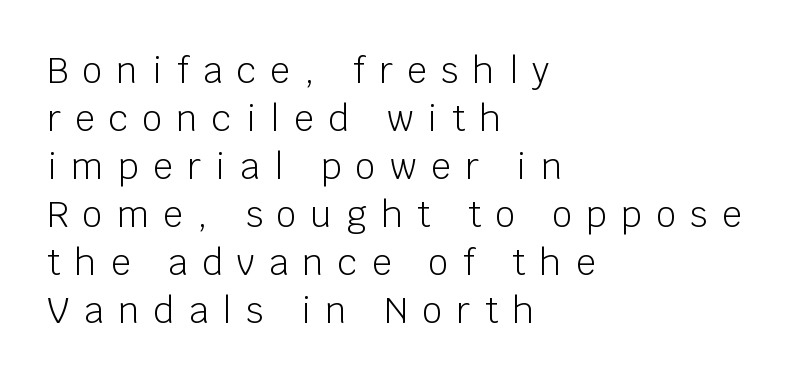
If you drew a line through each stem, it would be perfectly vertical. Stroke mass is kept to a normal reading level or below. Bare-footed words on every line. Students, note that the glyphs here are deliberately spaced far apart. In terms of letterform style, serifs are entirely absent. What's the leading like? Ordinary, nothing unusual.
